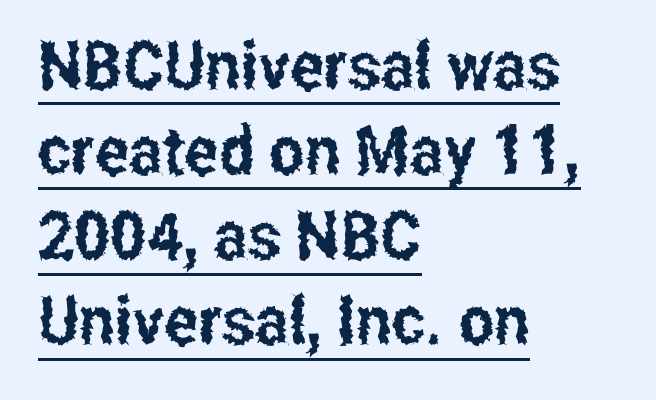
The image shows 67 px condensed sans-serif type, upright; set left-aligned, normal line spacing (1.27x), normal letter spacing, underlined; low stroke contrast and a medium x-height.
